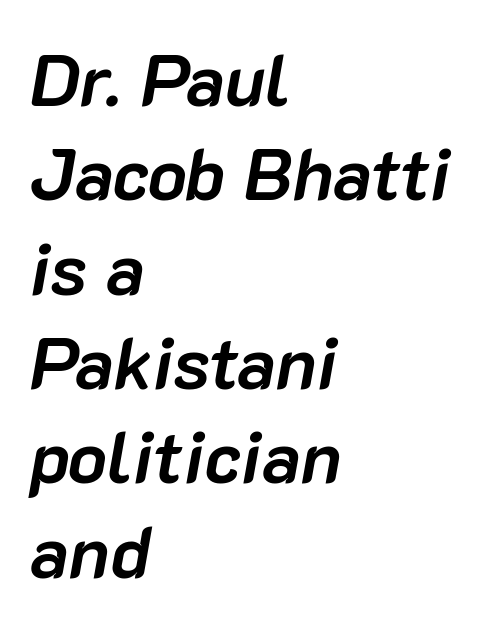
The image shows 72 px semibold type, italic (leaning right); set left-aligned, normal line spacing (1.31x), normal letter spacing, not underlined; low stroke contrast and a medium x-height.
